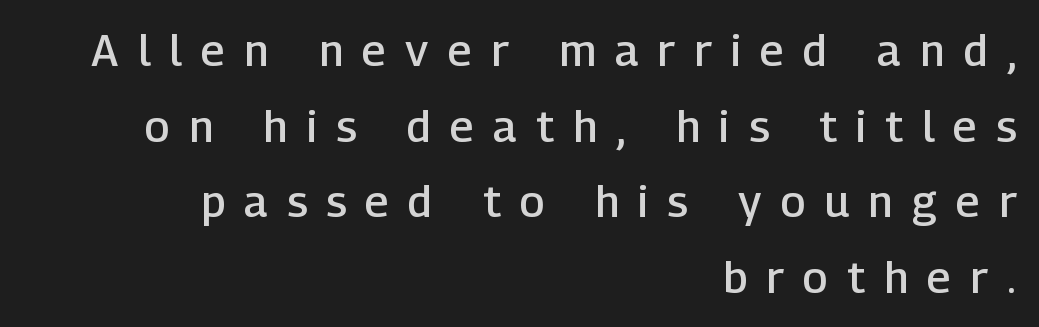
Q: Is the text bold? A: Semi-bold.
Q: Is the text italic (slanted)? A: No, it is upright.
Q: Is the typeface a serif or a sans-serif typeface? A: Sans-serif.
Q: Is the text underlined? A: No.
Q: How is the paragraph aligned? A: Right-aligned.
Q: Is the spacing between letters normal or unusually wide? A: Unusually wide.
Q: Width (condensed, normal, or wide)? A: Normal.
Q: Stroke contrast? A: Low.
Q: x-height? A: Medium.
Q: Monospaced? A: No.
